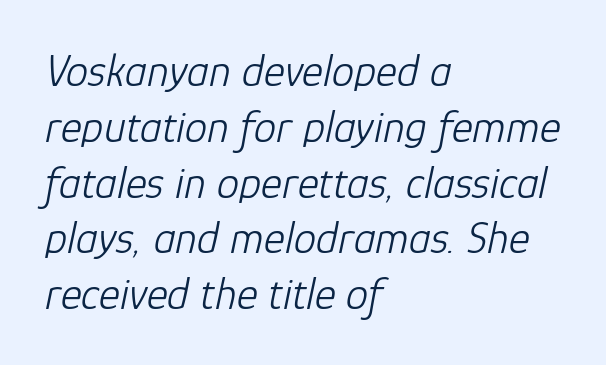
Note the varied advance widths — an 'i' is clearly narrower than an 'm'. Every character sits at an angle, as italics do. The baseline area is clear. No extra ink here — the face is not bold. Tracking value appears to be zero — textbook default spacing.
